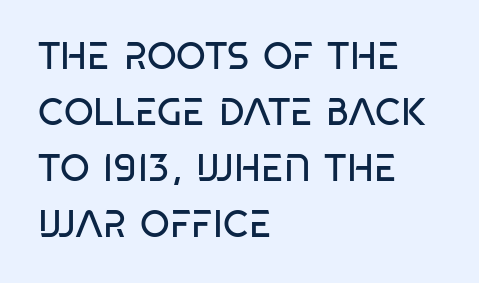
{"serif": "no", "bold": "no", "weight": "regular", "width": "condensed", "stroke_contrast": "low", "x_height": "large", "monospaced": "no", "underline": "no", "align": "left", "line_spacing": "normal", "line_spacing_ratio": 1.47, "letter_spacing": "normal", "letter_spacing_em": 0.0, "glyph_px": 38}
